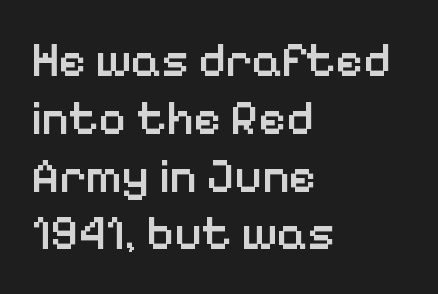
{"serif": "no", "italic": "no", "bold": "semi", "weight": "semibold", "width": "normal", "stroke_contrast": "low", "x_height": "medium", "monospaced": "no", "underline": "no", "align": "left", "line_spacing_ratio": 1.23, "letter_spacing": "normal", "letter_spacing_em": 0.0, "glyph_px": 47}
